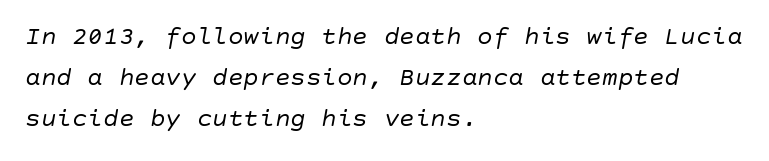
The image shows 26 px text type, italic (leaning right); set left-aligned, normal line spacing (1.58x), normal letter spacing, not underlined.
